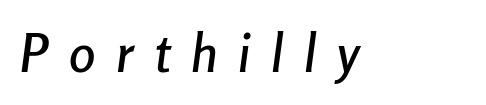
Q: Is the text italic (slanted)? A: Yes, it leans right by about 8 degrees.
Q: Is the text underlined? A: No.
Q: Is the spacing between letters normal or unusually wide? A: Unusually wide.
Q: Width (condensed, normal, or wide)? A: Condensed.
Q: Stroke contrast? A: Low.
Q: x-height? A: Medium.
Q: Monospaced? A: No.
